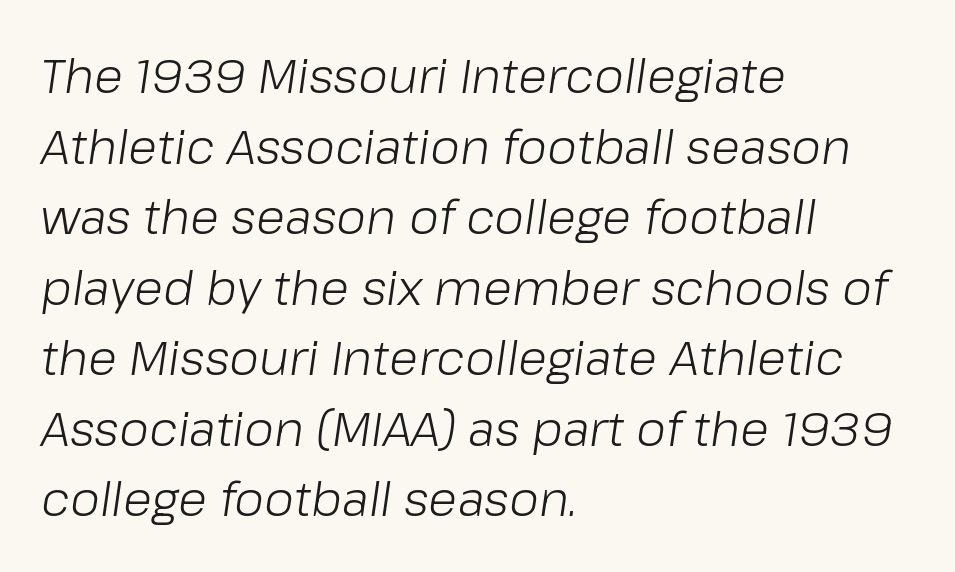
{"italic": "yes", "lean": "right", "slant_degrees": 8, "bold": "no", "weight": "light", "width": "normal", "stroke_contrast": "low", "x_height": "medium", "monospaced": "no", "underline": "no", "align": "left", "line_spacing": "normal", "line_spacing_ratio": 1.47, "letter_spacing": "normal", "letter_spacing_em": 0.0, "glyph_px": 48}
